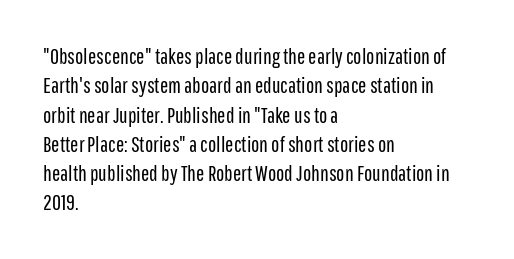
Q: Is the text bold? A: No.
Q: Is the text italic (slanted)? A: No, it is upright.
Q: Is the text underlined? A: No.
Q: How is the paragraph aligned? A: Left-aligned.
Q: Is the spacing between letters normal or unusually wide? A: Normal.
Q: Is the spacing between lines tight, normal or loose? A: Normal.
